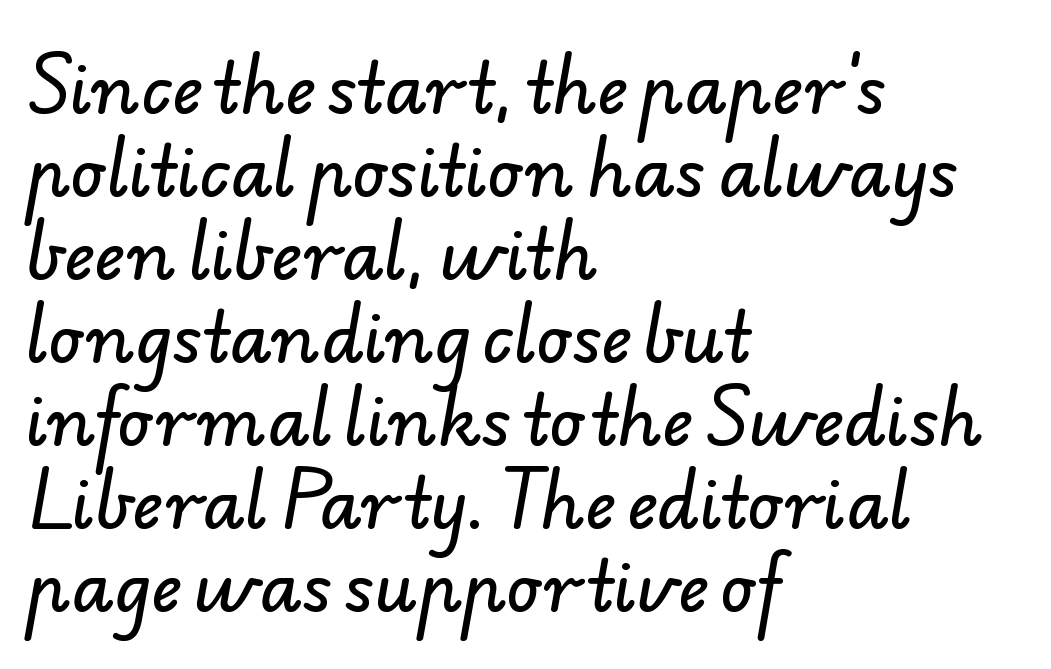
Q: Is the typeface a serif or a sans-serif typeface? A: Sans-serif.
Q: Is the text underlined? A: No.
Q: How is the paragraph aligned? A: Left-aligned.
Q: Is the spacing between letters normal or unusually wide? A: Normal.
Q: Width (condensed, normal, or wide)? A: Normal.
Q: Stroke contrast? A: Low.
Q: x-height? A: Small.
Q: Monospaced? A: No.
